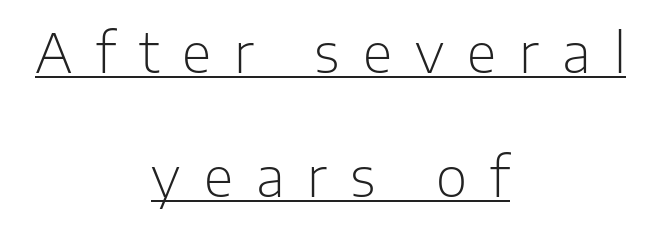
Q: Is the text bold? A: No.
Q: Is the text italic (slanted)? A: No, it is upright.
Q: Is the typeface a serif or a sans-serif typeface? A: Sans-serif.
Q: Is the text underlined? A: Yes.
Q: How is the paragraph aligned? A: Centered.
Q: Is the spacing between letters normal or unusually wide? A: Unusually wide.
Q: Is the spacing between lines tight, normal or loose? A: Loose.
Q: Width (condensed, normal, or wide)? A: Normal.
Q: Stroke contrast? A: Low.
Q: x-height? A: Medium.
Q: Monospaced? A: No.
